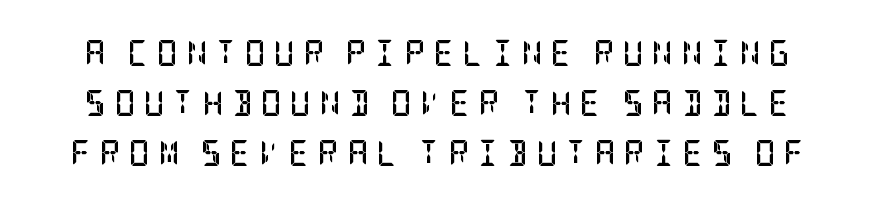
Is the type bold? Yes — the strokes are clearly thick and heavy. No word sits above an underline. Spacing between characters has been opened up far beyond the box default. How would I describe the line gaps? Wide and relaxed. Quick note: not italic, upright.
